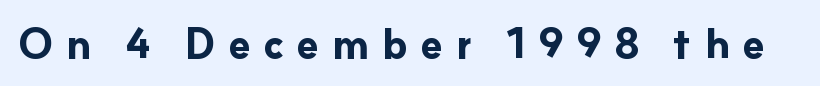
{"serif": "no", "italic": "no", "bold": "yes", "weight": "bold", "width": "normal", "stroke_contrast": "low", "x_height": "small", "monospaced": "no", "underline": "no", "letter_spacing": "wide", "letter_spacing_em": 0.3, "glyph_px": 41}
